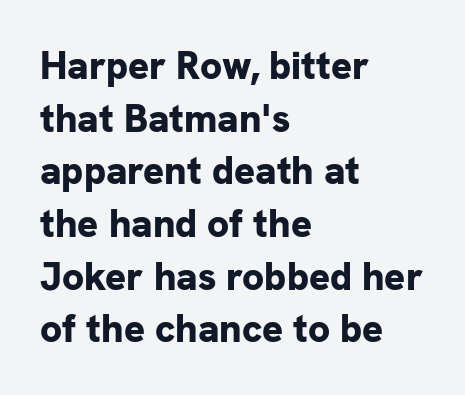
{"serif": "no", "italic": "no", "bold": "yes", "weight": "bold", "width": "normal", "stroke_contrast": "low", "x_height": "medium", "monospaced": "no", "underline": "no", "align": "left", "line_spacing": "normal", "line_spacing_ratio": 1.35, "letter_spacing": "normal", "letter_spacing_em": 0.0, "glyph_px": 39}
